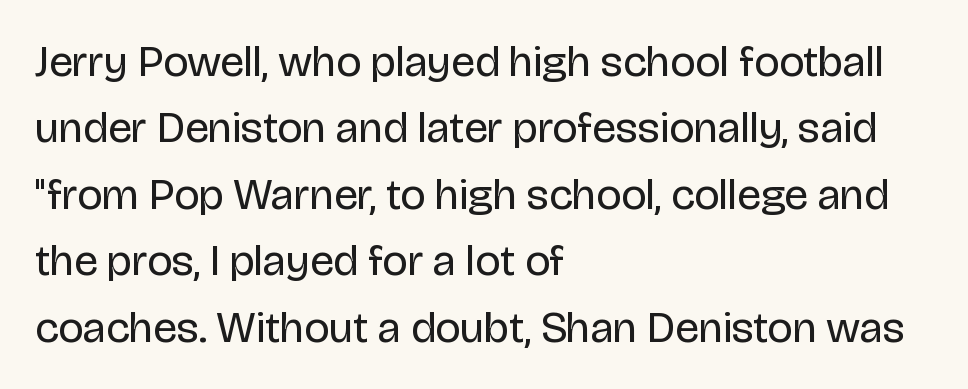
The image shows 44 px regular-weight sans-serif type, upright; set left-aligned, normal line spacing (1.51x), normal letter spacing, not underlined; low stroke contrast and a large x-height.
